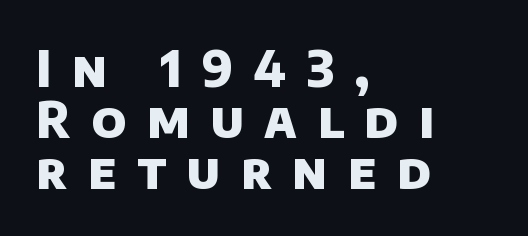
Visually the block forms a straight wall on the left and a jagged coastline on the right. A typesetter would call this proportional, since set widths differ per character. Heft: maximum for text — a bold. Vertical spacing — tight. Check where the strokes stop: nothing finishes them off — pure sans.
